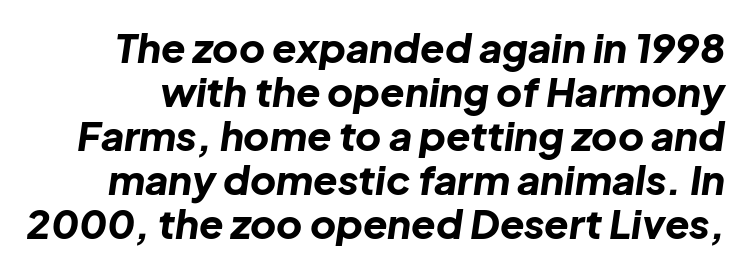
Q: Is the text bold? A: Yes.
Q: Is the text italic (slanted)? A: Yes, it leans right by about 8 degrees.
Q: Is the text underlined? A: No.
Q: Is the spacing between letters normal or unusually wide? A: Normal.
Q: Is the spacing between lines tight, normal or loose? A: Tight.
Q: Width (condensed, normal, or wide)? A: Normal.
Q: Stroke contrast? A: Low.
Q: x-height? A: Medium.
Q: Monospaced? A: No.
